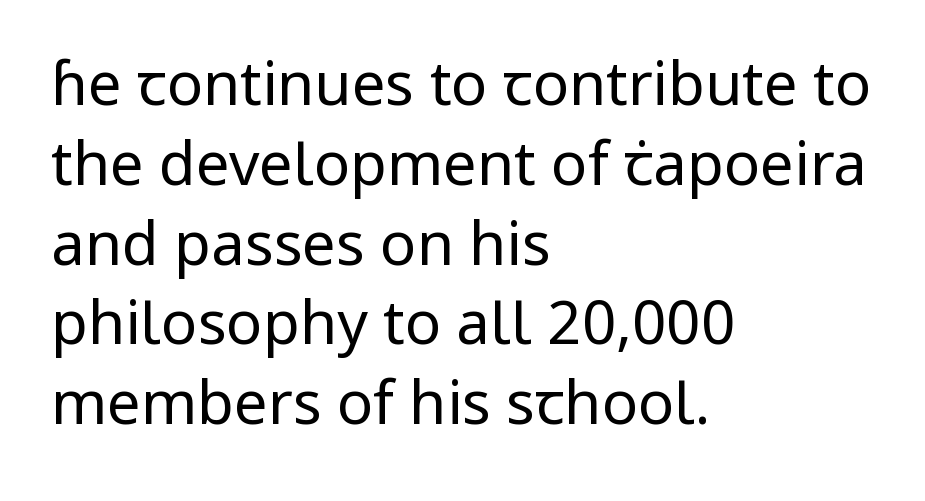
Q: Is the text bold? A: No.
Q: Is the text italic (slanted)? A: No, it is upright.
Q: Is the typeface a serif or a sans-serif typeface? A: Sans-serif.
Q: Is the text underlined? A: No.
Q: How is the paragraph aligned? A: Left-aligned.
Q: Is the spacing between letters normal or unusually wide? A: Normal.
Q: Is the spacing between lines tight, normal or loose? A: Normal.
Q: Width (condensed, normal, or wide)? A: Normal.
Q: Stroke contrast? A: Low.
Q: x-height? A: Medium.
Q: Monospaced? A: No.
